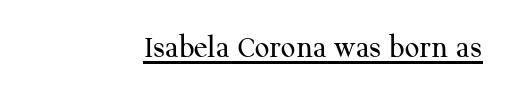
Q: Is the text bold? A: No.
Q: Is the text italic (slanted)? A: No, it is upright.
Q: Is the typeface a serif or a sans-serif typeface? A: Serif.
Q: Is the text underlined? A: Yes.
Q: Is the spacing between letters normal or unusually wide? A: Normal.
Q: Width (condensed, normal, or wide)? A: Normal.
Q: Stroke contrast? A: Medium.
Q: x-height? A: Medium.
Q: Monospaced? A: No.
